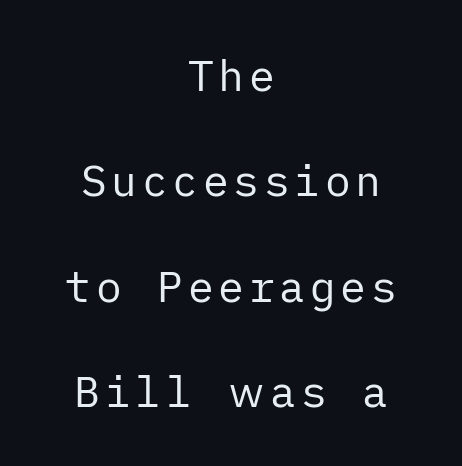
The image shows 43 px regular-weight sans-serif type, upright; set centered, loose line spacing (2.45x), not underlined; low stroke contrast and a medium x-height.
